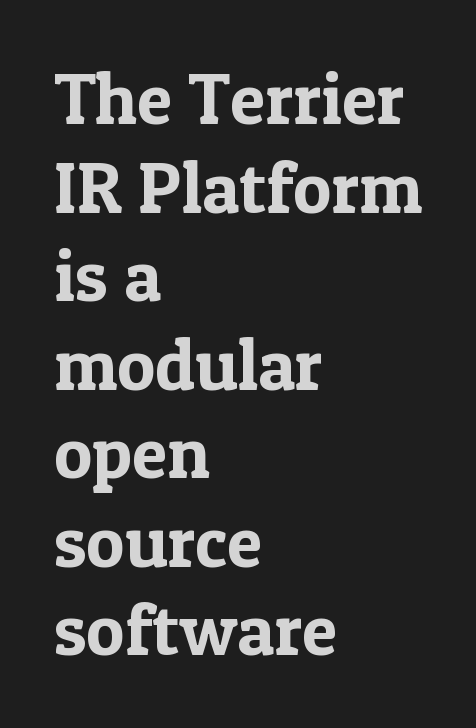
The type sits square on the baseline with zero lean. These lines are composed in type with serifs. Between one letter and the next there's only the usual sliver of space. Leftover space on each line is placed entirely after the last word.
